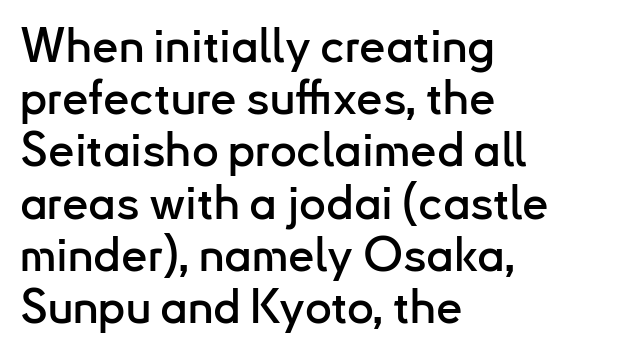
{"serif": "no", "italic": "no", "width": "normal", "stroke_contrast": "low", "x_height": "small", "monospaced": "no", "underline": "no", "align": "left", "line_spacing": "tight", "line_spacing_ratio": 1.11, "letter_spacing": "normal", "letter_spacing_em": 0.0, "glyph_px": 47}
